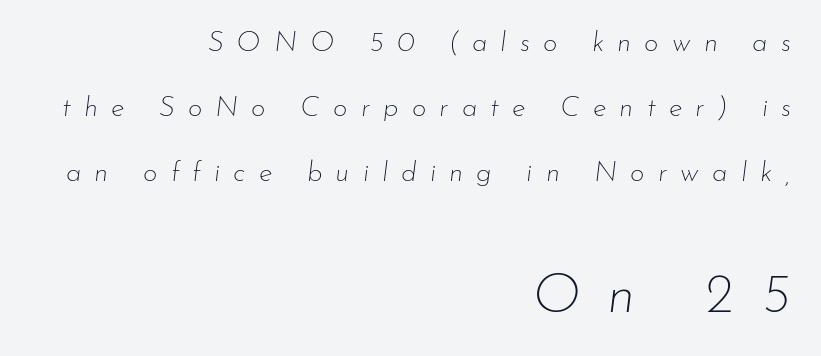
The image shows 56 px thin type, italic (leaning right); set right-aligned, loose line spacing (2.32x), unusually wide letter spacing (+0.47 em), not underlined; the second (bottom) block is 2.0x larger; low stroke contrast and a small x-height.
